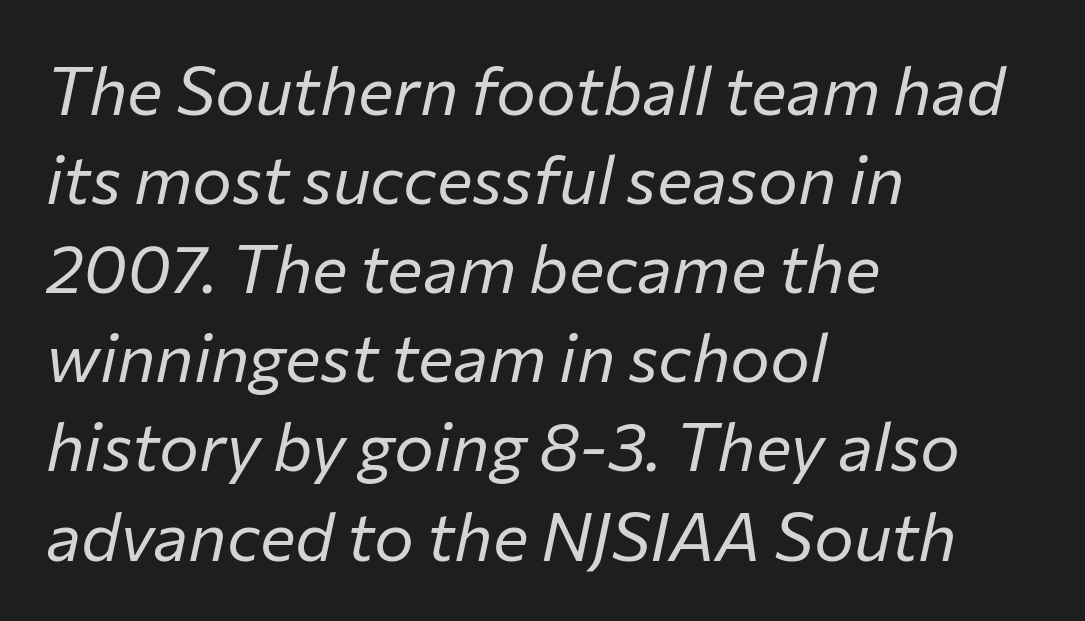
{"italic": "yes", "lean": "right", "slant_degrees": 12, "bold": "no", "weight": "regular", "width": "normal", "stroke_contrast": "low", "x_height": "medium", "monospaced": "no", "underline": "no", "align": "left", "line_spacing": "normal", "line_spacing_ratio": 1.33, "letter_spacing": "normal", "letter_spacing_em": 0.0, "glyph_px": 67}
